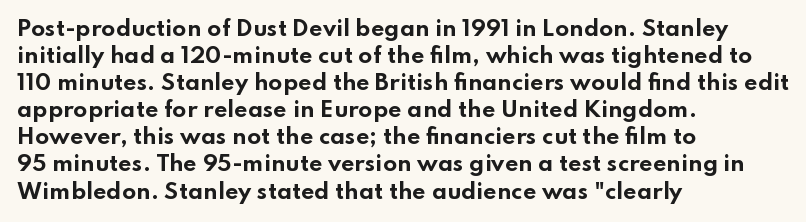
The image shows 21 px bold type, upright; set left-aligned, normal line spacing (1.29x), normal letter spacing, not underlined.
